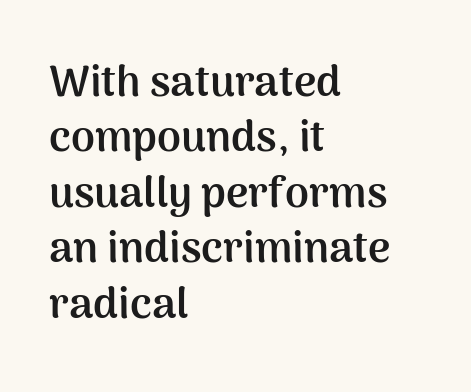
Reading down the block, your eye returns to a fixed left position each line. The horizontal fit of the characters is conventional and even. The font is running at its bold setting. These lines are composed in type without serifs. You could not count columns in this text — the font is proportionally spaced.
